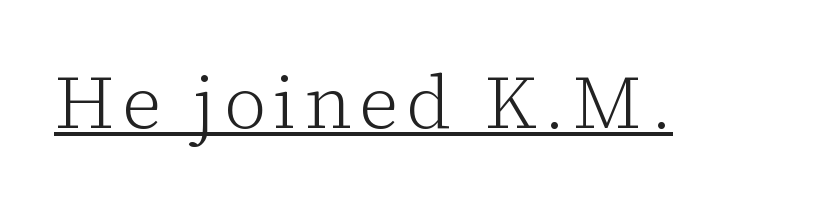
{"serif": "yes", "italic": "no", "bold": "no", "weight": "light", "width": "normal", "stroke_contrast": "low", "x_height": "medium", "monospaced": "no", "underline": "yes", "glyph_px": 75}
